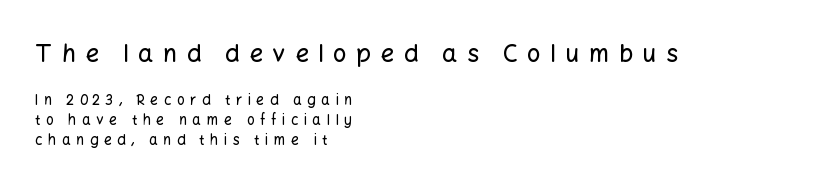
{"italic": "no", "underline": "no", "align": "left", "line_spacing": "normal", "line_spacing_ratio": 1.41, "letter_spacing": "wide", "letter_spacing_em": 0.39, "larger_block": "first", "size_ratio": 1.71, "glyph_px": 24}
